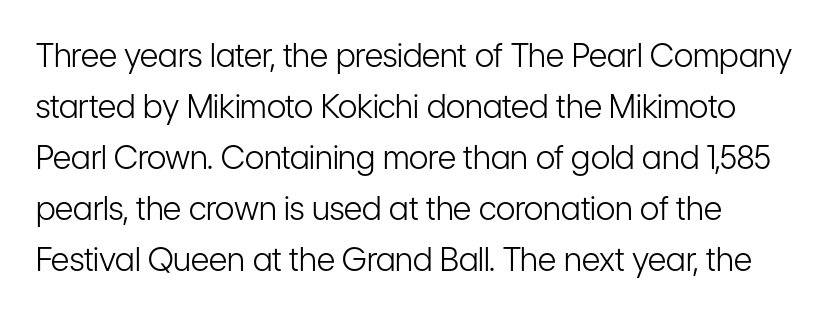
{"serif": "no", "italic": "no", "bold": "no", "weight": "light", "width": "condensed", "stroke_contrast": "low", "x_height": "medium", "monospaced": "no", "underline": "no", "line_spacing": "normal", "line_spacing_ratio": 1.59, "letter_spacing": "normal", "letter_spacing_em": 0.0, "glyph_px": 32}
